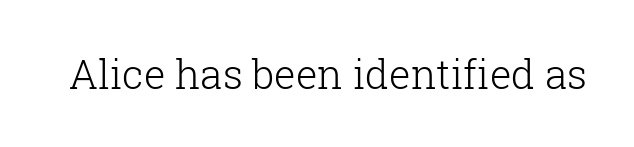
Q: Is the text bold? A: No.
Q: Is the text italic (slanted)? A: No, it is upright.
Q: Is the typeface a serif or a sans-serif typeface? A: Serif.
Q: Is the text underlined? A: No.
Q: Is the spacing between letters normal or unusually wide? A: Normal.
Q: Width (condensed, normal, or wide)? A: Normal.
Q: Stroke contrast? A: Low.
Q: x-height? A: Medium.
Q: Monospaced? A: No.
